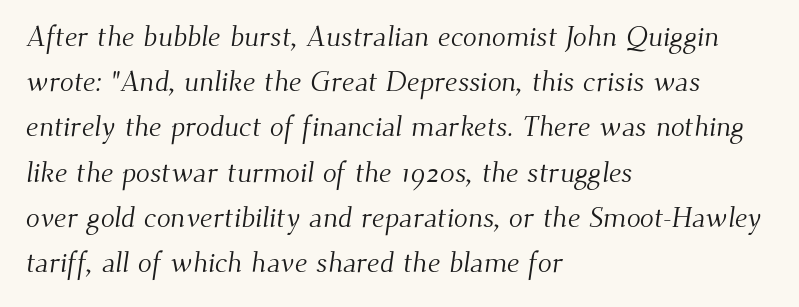
Q: Is the text bold? A: No.
Q: Is the typeface a serif or a sans-serif typeface? A: Serif.
Q: Is the text underlined? A: No.
Q: How is the paragraph aligned? A: Left-aligned.
Q: Is the spacing between letters normal or unusually wide? A: Normal.
Q: Is the spacing between lines tight, normal or loose? A: Normal.
Q: Width (condensed, normal, or wide)? A: Normal.
Q: Stroke contrast? A: Medium.
Q: x-height? A: Small.
Q: Monospaced? A: No.
